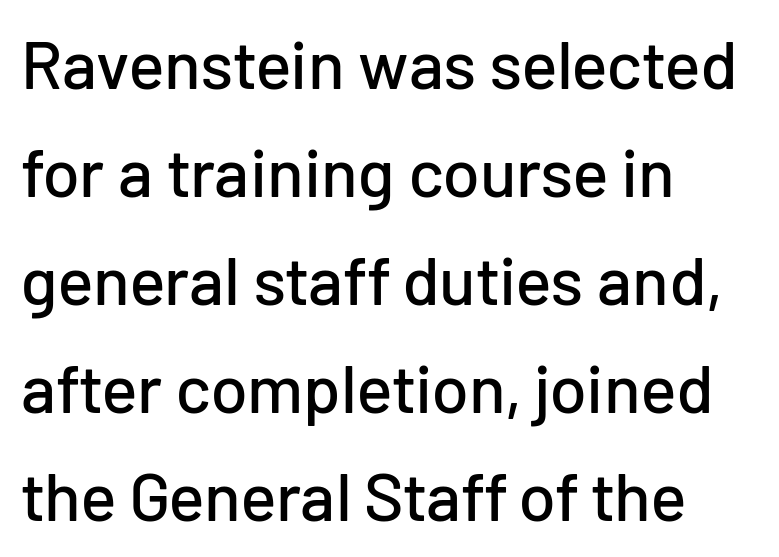
{"serif": "no", "italic": "no", "width": "normal", "stroke_contrast": "low", "x_height": "medium", "monospaced": "no", "underline": "no", "align": "left", "line_spacing": "normal", "line_spacing_ratio": 1.59, "letter_spacing": "normal", "letter_spacing_em": 0.0, "glyph_px": 68}
